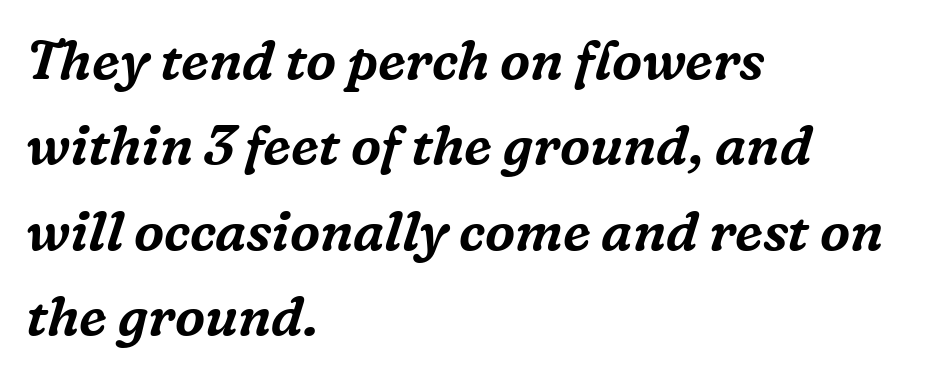
The image shows 54 px serif type, italic (leaning right); set left-aligned, normal line spacing (1.58x), normal letter spacing, not underlined; medium stroke contrast and a medium x-height.
